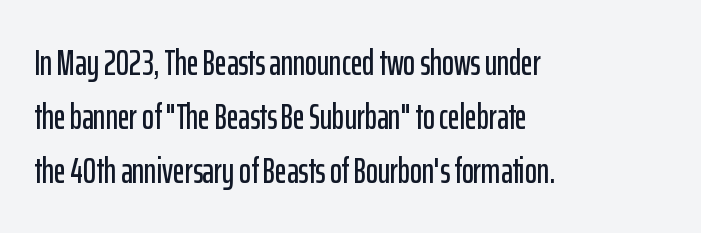
This block has exactly the height ordinary leading produces. The typeface chosen for these lines omits serifs. In terms of letterspacing, this is plain default setting. Rule under the text: the space is simply empty. Note the varied advance widths — an 'i' is clearly narrower than an 'm'.
